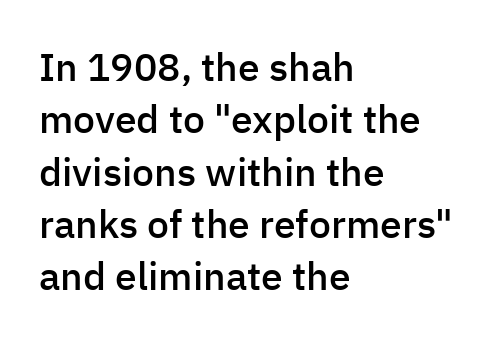
These lines carry some extra weight — a demibold, not a full bold. This sample has the flowing, uneven cadence of proportional lettering. Type without underlining. This is the regular roman posture of the typeface. Nothing sits at the stroke ends, so this counts as sans-serif.
